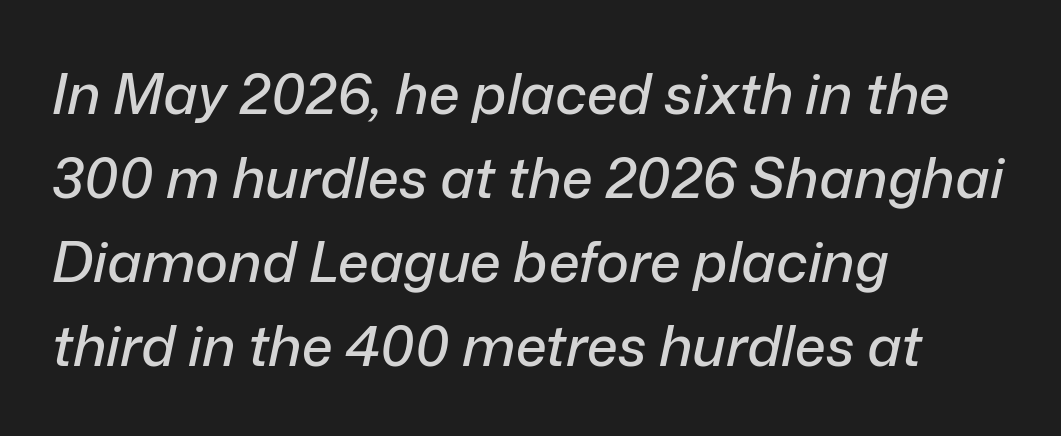
Does the lettering tilt? It does — this is italic. Each line starts at the same left margin while the right side varies. Varying glyph widths throughout — classic text-font behaviour. Quick note: underline off. The lines sit at an ordinary, default distance from one another. Standard letterfit; no display-style spreading of the glyphs.
